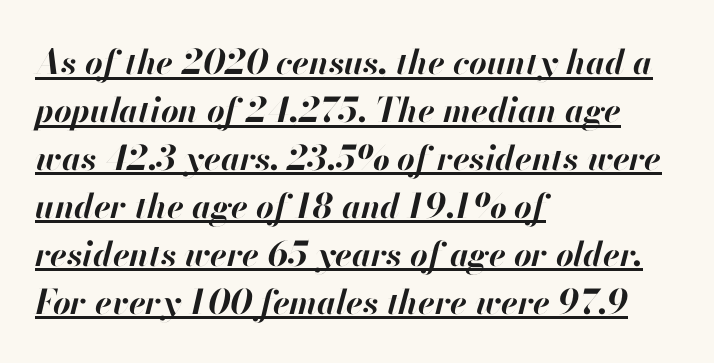
{"italic": "yes", "lean": "right", "slant_degrees": 13, "bold": "yes", "weight": "bold", "width": "normal", "stroke_contrast": "high", "x_height": "small", "monospaced": "no", "underline": "yes", "align": "left", "line_spacing": "normal", "line_spacing_ratio": 1.41, "letter_spacing": "normal", "letter_spacing_em": 0.0, "glyph_px": 34}
